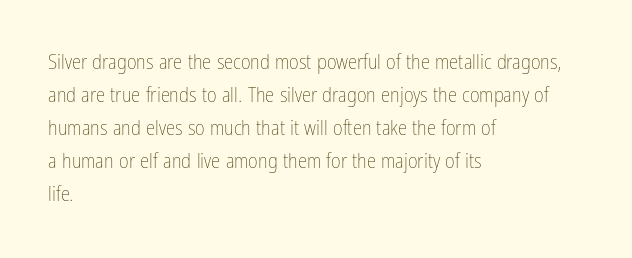
No italicization has been applied; the sample stays upright. This rendering features lettering with no underline. Summary of weight: not heavy and not bold. The typesetter chose a ragged-right arrangement here. The vertical gap from one line to the next is medium.
